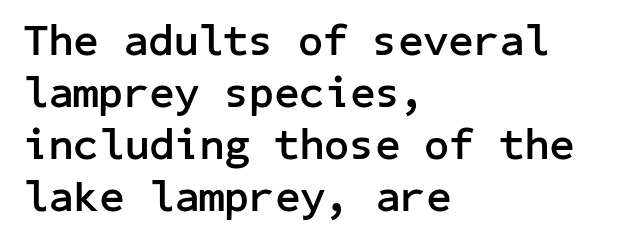
Q: Is the text bold? A: Yes.
Q: Is the text italic (slanted)? A: No, it is upright.
Q: Is the typeface a serif or a sans-serif typeface? A: Sans-serif.
Q: Is the text underlined? A: No.
Q: How is the paragraph aligned? A: Left-aligned.
Q: Is the spacing between letters normal or unusually wide? A: Normal.
Q: Width (condensed, normal, or wide)? A: Normal.
Q: Stroke contrast? A: Low.
Q: x-height? A: Medium.
